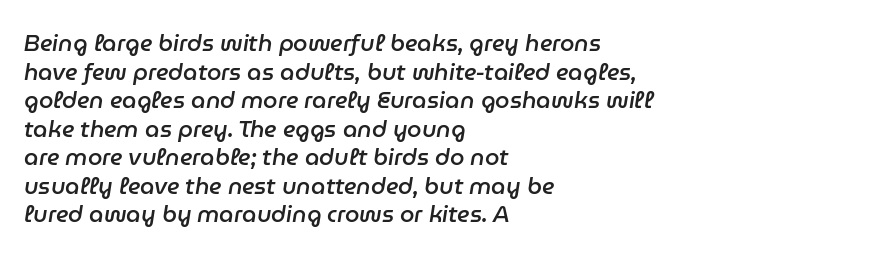
The image shows 23 px text type, italic (leaning right); set left-aligned, line spacing 1.24x, normal letter spacing, not underlined.
